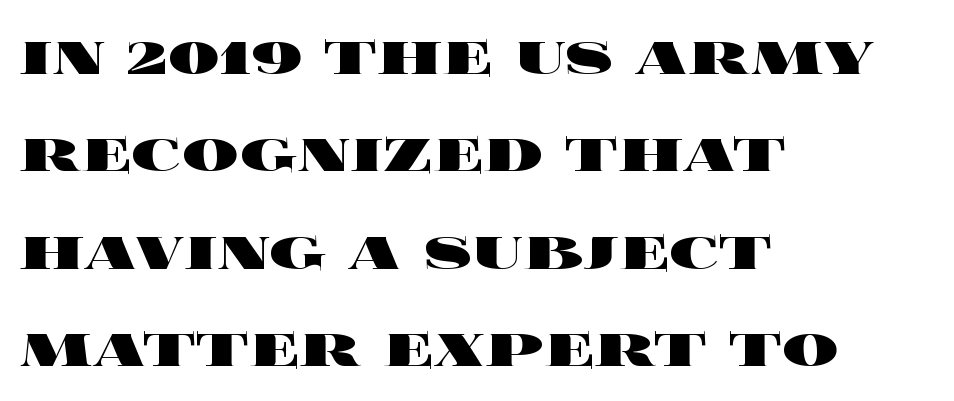
The face used here has the dense, thick strokes of a bold. Reading down the column, the eye jumps a familiar distance to each next line. Layout note: lines flush left. Do the characters align in a grid? No, the font is proportional.
